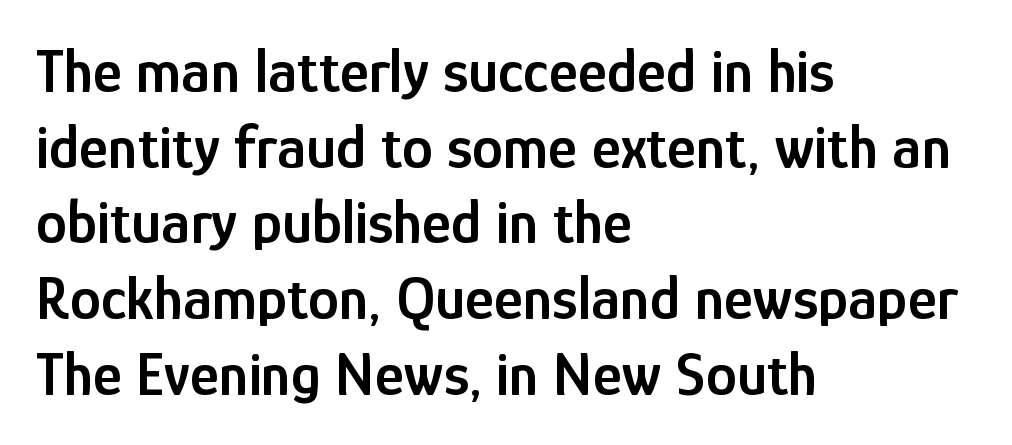
Q: Is the text bold? A: Semi-bold.
Q: Is the text italic (slanted)? A: No, it is upright.
Q: Is the typeface a serif or a sans-serif typeface? A: Sans-serif.
Q: Is the text underlined? A: No.
Q: How is the paragraph aligned? A: Left-aligned.
Q: Is the spacing between letters normal or unusually wide? A: Normal.
Q: Width (condensed, normal, or wide)? A: Condensed.
Q: Stroke contrast? A: Low.
Q: x-height? A: Medium.
Q: Monospaced? A: No.
